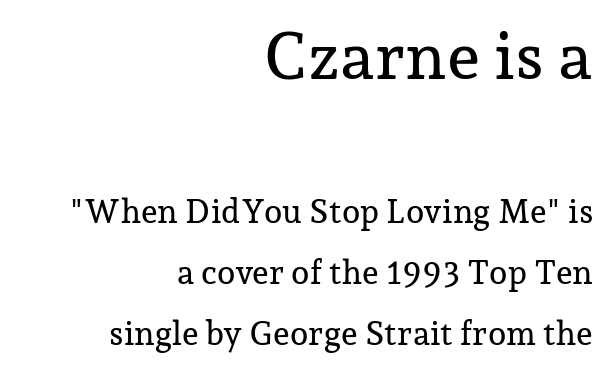
The image shows 66 px serif type, upright; set right-aligned, line spacing 1.85x, normal letter spacing, not underlined; the first (top) block is 2.0x larger; low stroke contrast and a medium x-height.
